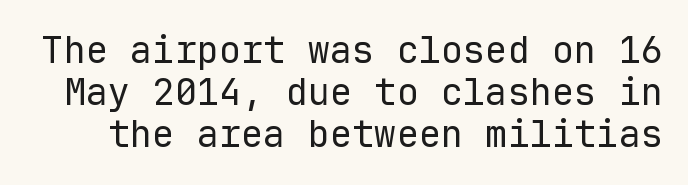
Q: Is the text bold? A: No.
Q: Is the text italic (slanted)? A: No, it is upright.
Q: Is the typeface a serif or a sans-serif typeface? A: Sans-serif.
Q: Is the text underlined? A: No.
Q: Is the spacing between letters normal or unusually wide? A: Normal.
Q: Is the spacing between lines tight, normal or loose? A: Tight.
Q: Width (condensed, normal, or wide)? A: Normal.
Q: Stroke contrast? A: Low.
Q: x-height? A: Medium.
Q: Monospaced? A: Yes.
